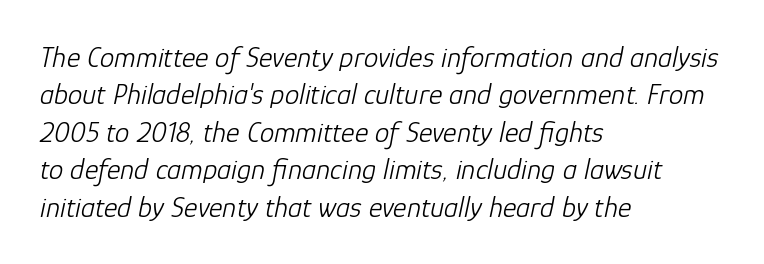
Q: Is the text bold? A: No.
Q: Is the text italic (slanted)? A: Yes, it leans right by about 12 degrees.
Q: Is the text underlined? A: No.
Q: How is the paragraph aligned? A: Left-aligned.
Q: Is the spacing between letters normal or unusually wide? A: Normal.
Q: Is the spacing between lines tight, normal or loose? A: Normal.
Q: Width (condensed, normal, or wide)? A: Normal.
Q: Stroke contrast? A: Low.
Q: x-height? A: Medium.
Q: Monospaced? A: No.
